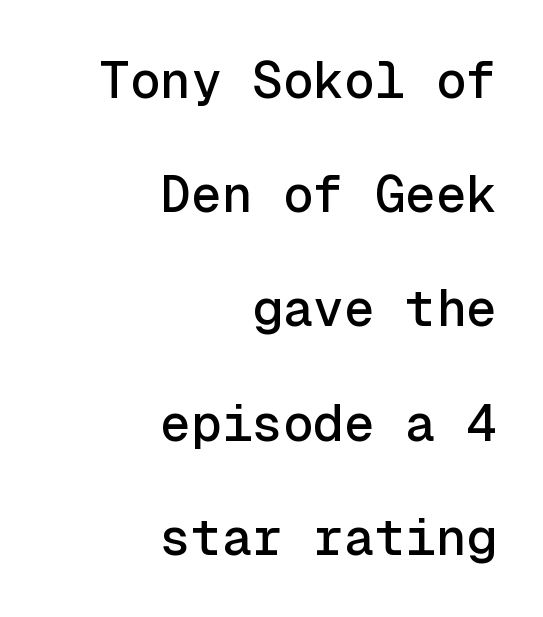
Q: Is the text italic (slanted)? A: No, it is upright.
Q: Is the typeface a serif or a sans-serif typeface? A: Sans-serif.
Q: Is the text underlined? A: No.
Q: How is the paragraph aligned? A: Right-aligned.
Q: Is the spacing between letters normal or unusually wide? A: Normal.
Q: Is the spacing between lines tight, normal or loose? A: Loose.
Q: Width (condensed, normal, or wide)? A: Normal.
Q: x-height? A: Medium.
Q: Monospaced? A: Yes.
